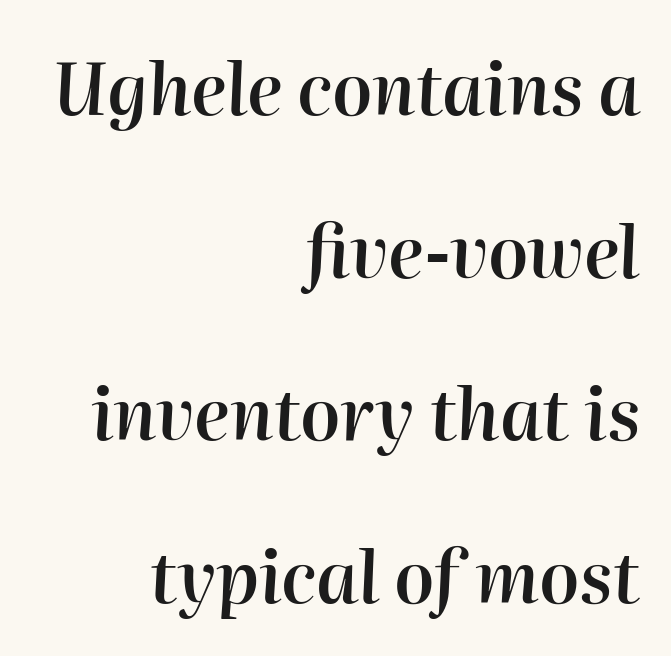
{"italic": "yes", "lean": "right", "slant_degrees": 2, "bold": "semi", "weight": "semibold", "width": "normal", "stroke_contrast": "high", "x_height": "medium", "monospaced": "no", "underline": "no", "align": "right", "line_spacing": "loose", "line_spacing_ratio": 2.29, "letter_spacing": "normal", "letter_spacing_em": 0.0, "glyph_px": 71}
